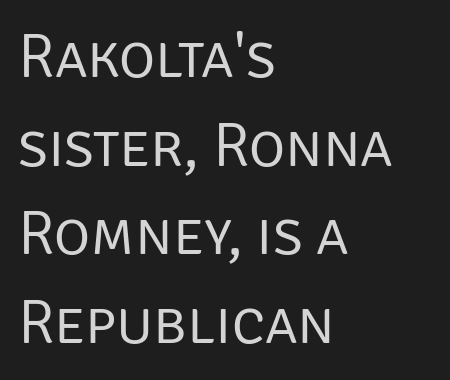
There is no visible air inserted between adjacent glyphs. No heavy texture on the line: the type isn't bold. The text block is weighted toward the left margin, trailing off unevenly rightward. Look at the bottom of the vertical strokes: they stop flat, with no serifs.
